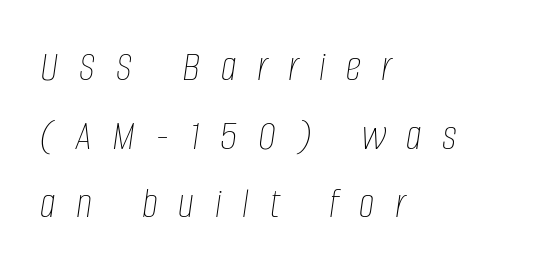
{"italic": "yes", "lean": "right", "slant_degrees": 8, "bold": "no", "weight": "thin", "width": "condensed", "stroke_contrast": "low", "x_height": "large", "monospaced": "no", "underline": "no", "align": "left", "line_spacing": "normal", "line_spacing_ratio": 1.56, "letter_spacing": "wide", "letter_spacing_em": 0.47, "glyph_px": 44}
